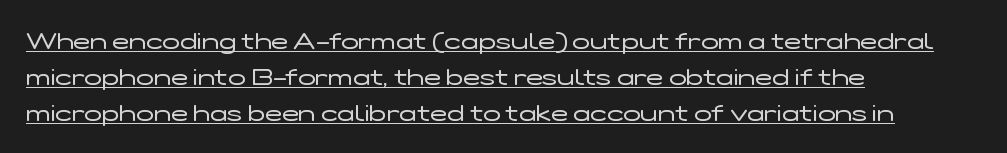
The image shows 23 px text type, upright; set left-aligned, normal line spacing (1.56x), normal letter spacing, underlined.
